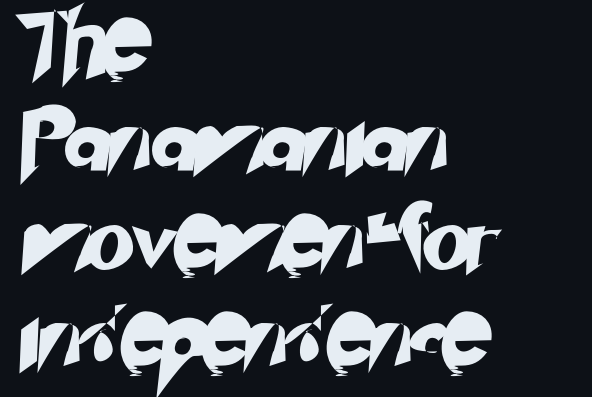
The image shows 64 px sans-serif type; set left-aligned, normal line spacing (1.53x), normal letter spacing, not underlined; low stroke contrast and a small x-height.
